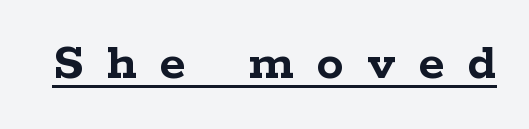
The image shows 54 px semibold, wide serif type, upright; set unusually wide letter spacing (+0.43 em), underlined; low stroke contrast and a medium x-height.
